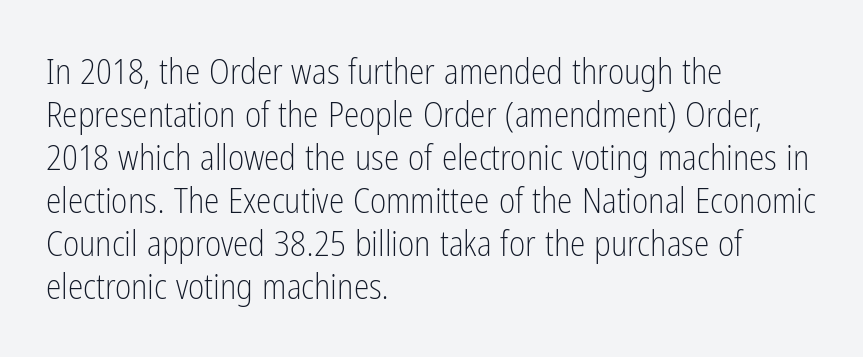
{"serif": "no", "italic": "no", "bold": "no", "weight": "light", "width": "condensed", "stroke_contrast": "low", "x_height": "medium", "monospaced": "no", "underline": "no", "align": "left", "line_spacing_ratio": 1.23, "letter_spacing": "normal", "letter_spacing_em": 0.0, "glyph_px": 35}
